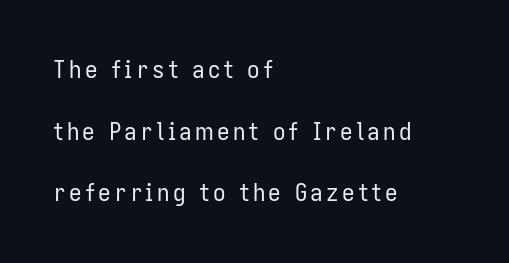
Layout note: lines flush left. The font's upright variant was chosen for this text. These glyphs show unthickened strokes, regular width or finer. Only glyphs here, with clear space below each row. Notice the wide empty band between every row — that's loose leading.
